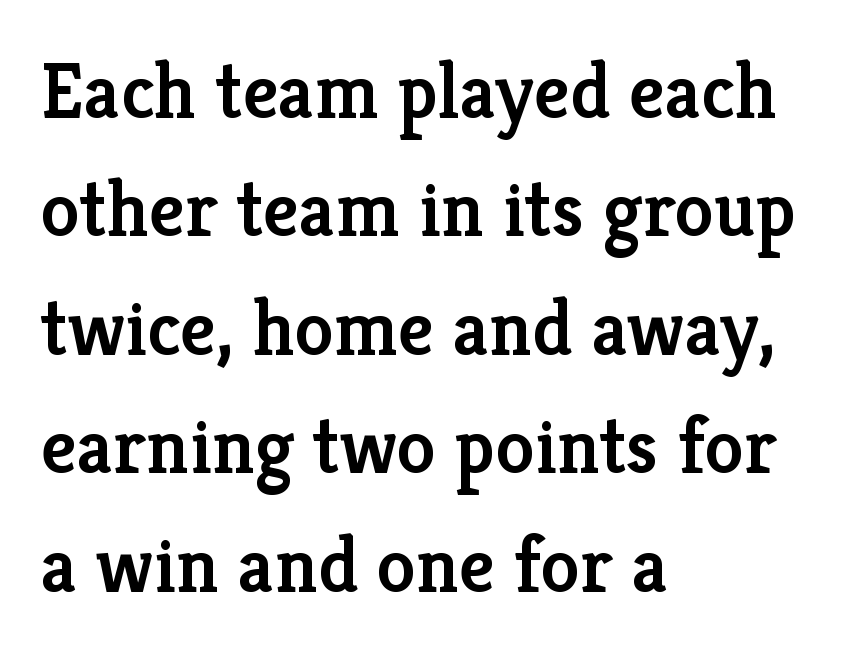
Q: Is the text bold? A: Semi-bold.
Q: Is the text italic (slanted)? A: No, it is upright.
Q: Is the typeface a serif or a sans-serif typeface? A: Serif.
Q: Is the text underlined? A: No.
Q: How is the paragraph aligned? A: Left-aligned.
Q: Is the spacing between letters normal or unusually wide? A: Normal.
Q: Is the spacing between lines tight, normal or loose? A: Normal.
Q: Width (condensed, normal, or wide)? A: Normal.
Q: Stroke contrast? A: Low.
Q: x-height? A: Medium.
Q: Monospaced? A: No.
